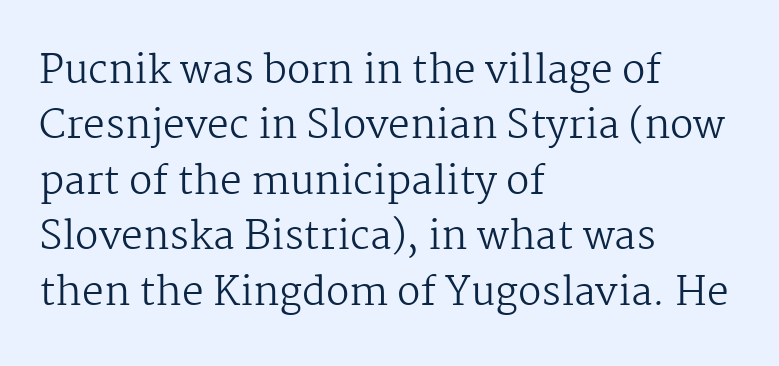
The image shows 39 px regular-weight serif type, upright; set left-aligned, normal line spacing (1.42x), normal letter spacing, not underlined; medium stroke contrast and a medium x-height.
